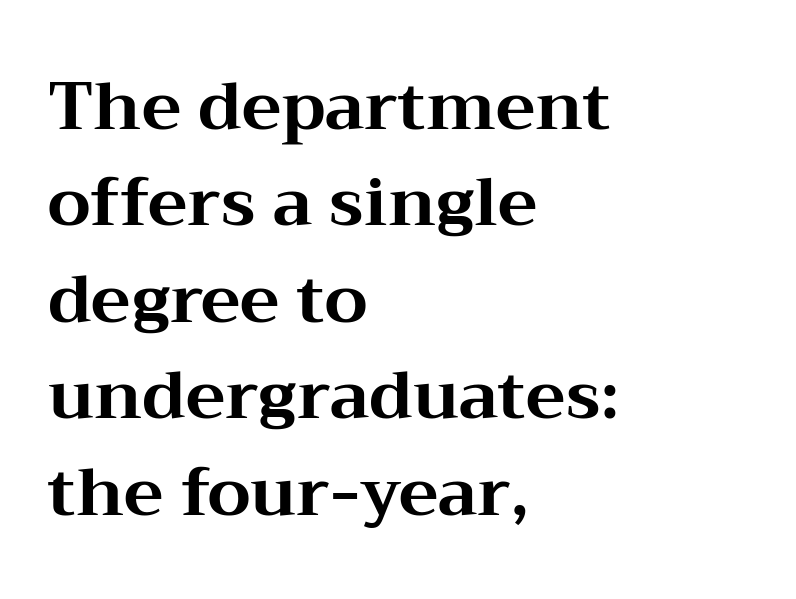
{"serif": "yes", "italic": "no", "bold": "yes", "weight": "bold", "width": "wide", "stroke_contrast": "medium", "x_height": "medium", "monospaced": "no", "underline": "no", "align": "left", "line_spacing": "normal", "line_spacing_ratio": 1.44, "letter_spacing": "normal", "letter_spacing_em": 0.0, "glyph_px": 67}
